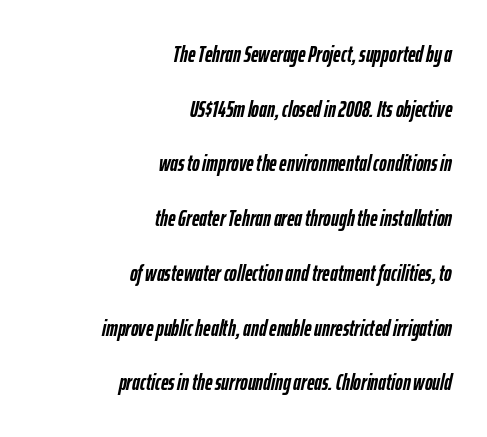
The image shows 23 px bold type, italic (leaning right); set right-aligned, loose line spacing (2.38x), normal letter spacing, not underlined.
